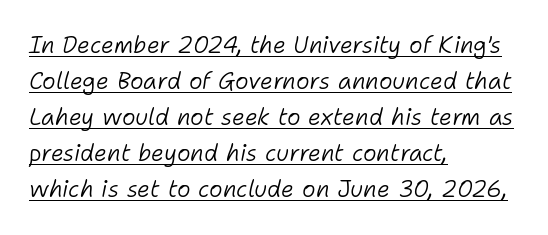
Q: Is the text bold? A: No.
Q: Is the text italic (slanted)? A: Yes, it leans right by about 11 degrees.
Q: Is the text underlined? A: Yes.
Q: How is the paragraph aligned? A: Left-aligned.
Q: Is the spacing between letters normal or unusually wide? A: Normal.
Q: Is the spacing between lines tight, normal or loose? A: Normal.
